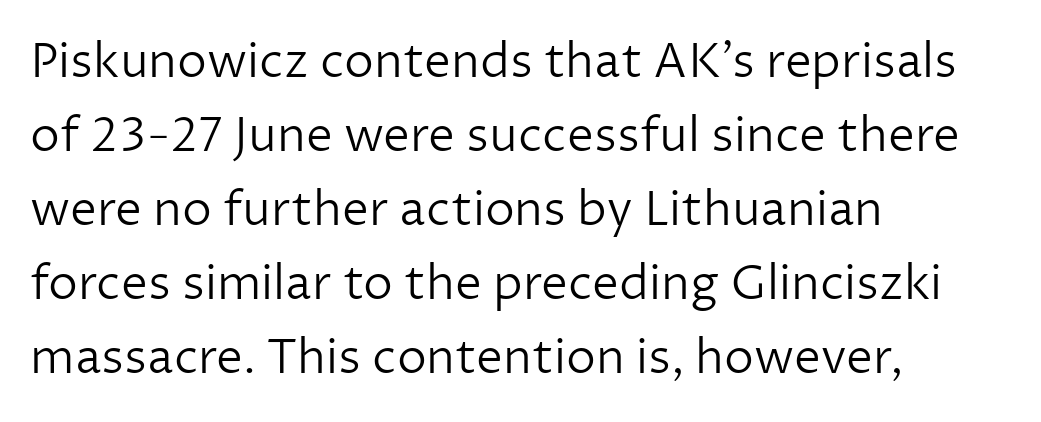
Q: Is the text bold? A: No.
Q: Is the text italic (slanted)? A: No, it is upright.
Q: Is the typeface a serif or a sans-serif typeface? A: Sans-serif.
Q: Is the text underlined? A: No.
Q: How is the paragraph aligned? A: Left-aligned.
Q: Is the spacing between letters normal or unusually wide? A: Normal.
Q: Is the spacing between lines tight, normal or loose? A: Normal.
Q: Width (condensed, normal, or wide)? A: Normal.
Q: Stroke contrast? A: Low.
Q: x-height? A: Medium.
Q: Monospaced? A: No.
